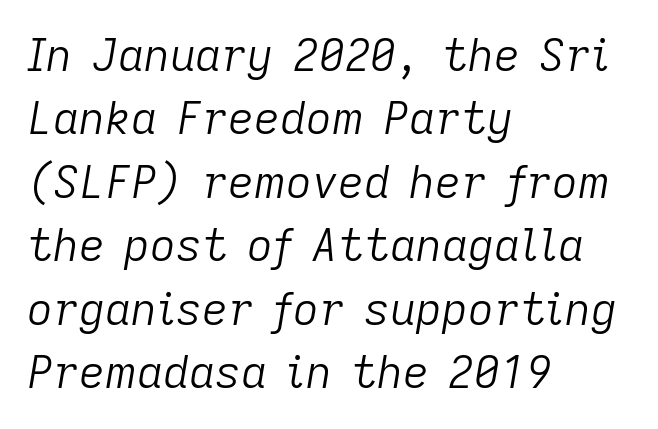
{"italic": "yes", "lean": "right", "slant_degrees": 9, "bold": "no", "weight": "light", "width": "normal", "stroke_contrast": "low", "x_height": "medium", "monospaced": "no", "underline": "no", "align": "left", "line_spacing": "normal", "line_spacing_ratio": 1.41, "letter_spacing": "normal", "letter_spacing_em": 0.0, "glyph_px": 45}
